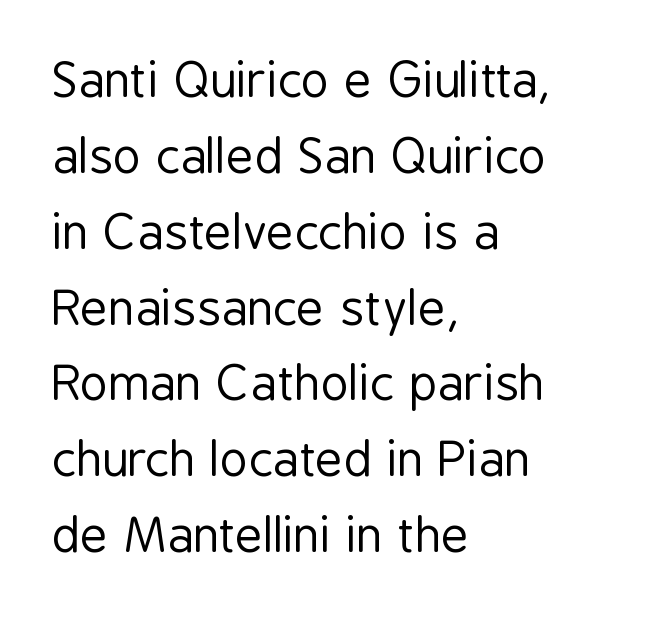
Evenly set lines give the paragraph a standard silhouette. Posture: upright roman. Letter spacing: default. The typesetting does not lean heavy: it is not bold. Observe the absence of serifs on each vertical stroke in this sample. Clear beneath every line of the passage.
